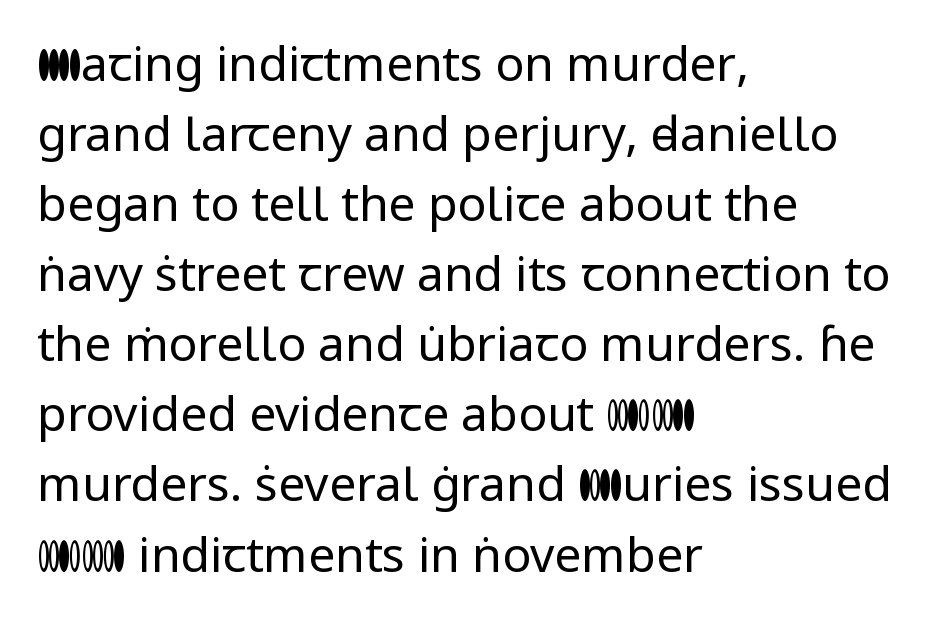
The image shows 48 px regular-weight sans-serif type, upright; set left-aligned, normal line spacing (1.46x), normal letter spacing, not underlined; low stroke contrast and a medium x-height.
